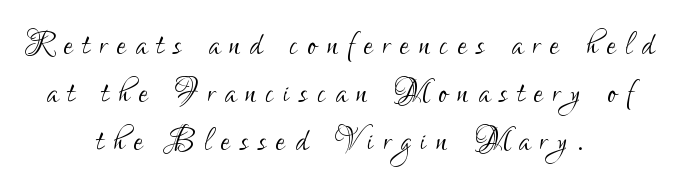
This reads as an unemphasized weight, regular at the heaviest. The space between consecutive lines is stingy. Type without underlining. You could not count columns in this text — the font is proportionally spaced. Are there feet on the stems? There aren't — it's a sans.
